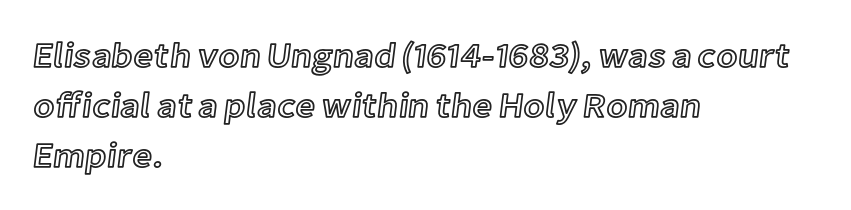
The image shows 35 px text type; set left-aligned, normal line spacing (1.43x), normal letter spacing, not underlined; a medium x-height.
